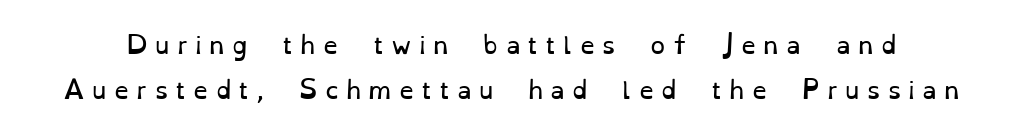
Q: Is the text bold? A: No.
Q: Is the text italic (slanted)? A: No, it is upright.
Q: Is the text underlined? A: No.
Q: Is the spacing between letters normal or unusually wide? A: Unusually wide.
